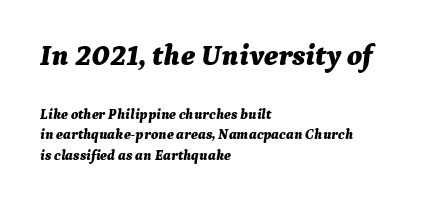
Q: Is the text bold? A: Yes.
Q: Is the text italic (slanted)? A: Yes, it leans right by about 9 degrees.
Q: Is the text underlined? A: No.
Q: How is the paragraph aligned? A: Left-aligned.
Q: Is the spacing between letters normal or unusually wide? A: Normal.
Q: Is the spacing between lines tight, normal or loose? A: Normal.
Q: Which block of text is set in a larger size, the first (top) or the second (bottom)? A: The first (top) one.
Q: Width (condensed, normal, or wide)? A: Normal.
Q: Stroke contrast? A: Medium.
Q: x-height? A: Medium.
Q: Monospaced? A: No.
